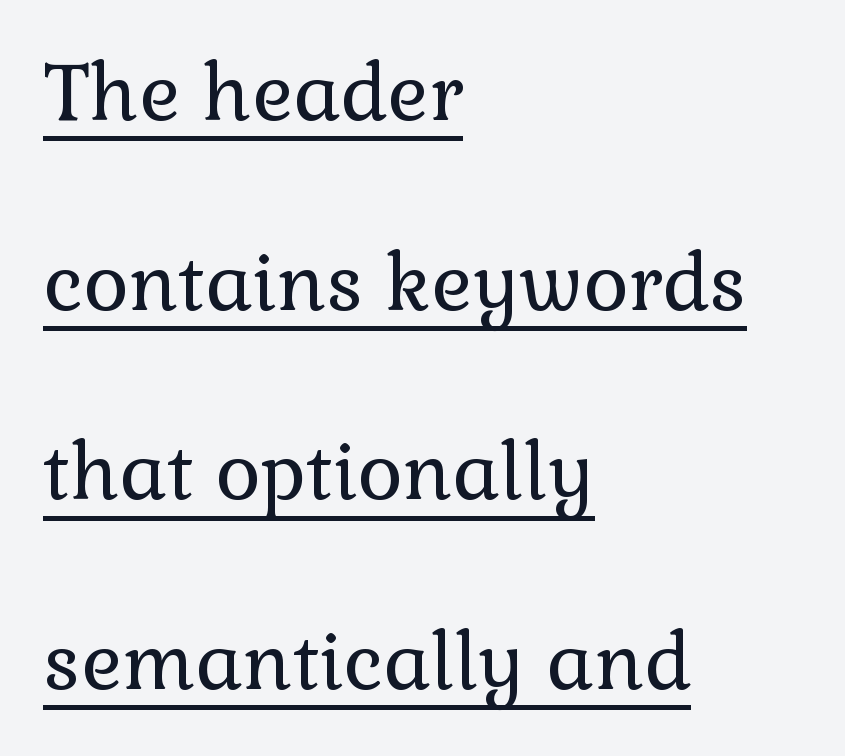
The image shows 78 px regular-weight serif type, upright; set left-aligned, loose line spacing (2.43x), normal letter spacing, underlined; a medium x-height.
